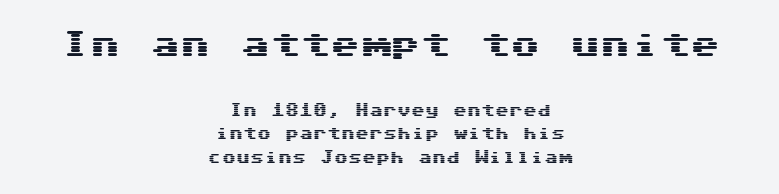
The image shows 30 px wide sans-serif type, upright, monospaced; set centered, normal line spacing (1.67x), normal letter spacing, not underlined; the first (top) block is 2.14x larger; medium stroke contrast and a medium x-height.
